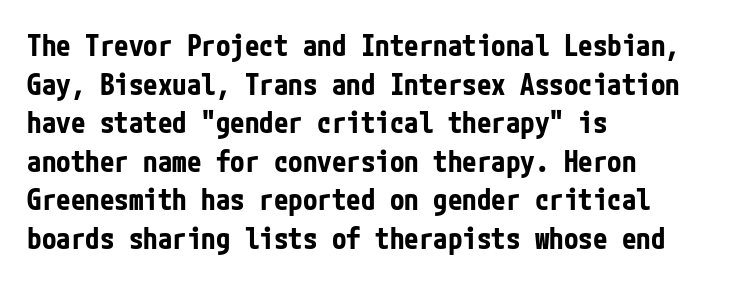
You can tell from the bare stems that sans-serif type was used. No word sits above an underline. Each line starts at the same left margin while the right side varies. The passage shown stacks its lines at a standard gap. Does the weight exceed regular? Yes, all the way to bold.
